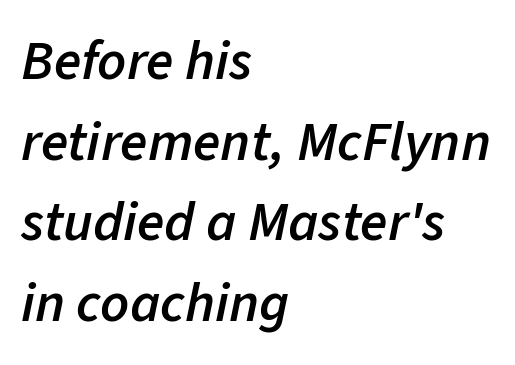
The passage shown is typed in a proportional face where columns would drift. A clean baseline with only descenders dipping below it. Slant detected: the letters are inclined. Regular leading. Stems and bowls a touch heavier than normal — semibold. The tracking reads as untouched default to a designer's eye.
